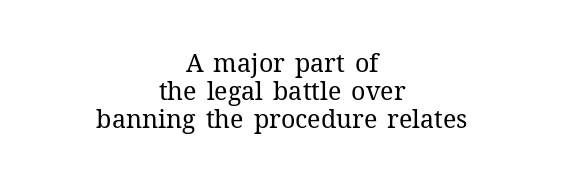
The image shows 25 px text type, upright; set centered, tight line spacing (1.13x), normal letter spacing, not underlined.
